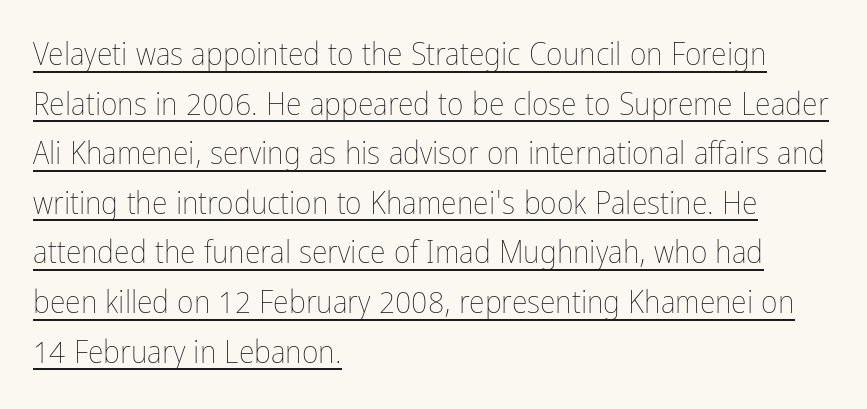
The image shows 32 px thin, condensed type, upright; set left-aligned, normal line spacing (1.55x), normal letter spacing, underlined; low stroke contrast and a medium x-height.
